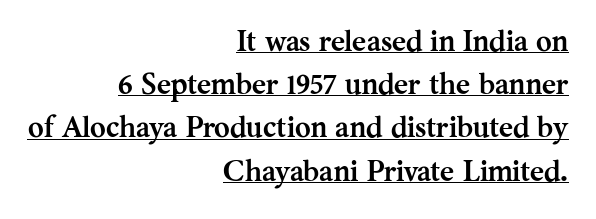
Q: Is the text bold? A: Yes.
Q: Is the text italic (slanted)? A: No, it is upright.
Q: Is the typeface a serif or a sans-serif typeface? A: Serif.
Q: Is the text underlined? A: Yes.
Q: How is the paragraph aligned? A: Right-aligned.
Q: Is the spacing between letters normal or unusually wide? A: Normal.
Q: Is the spacing between lines tight, normal or loose? A: Normal.
Q: Width (condensed, normal, or wide)? A: Normal.
Q: Stroke contrast? A: Medium.
Q: x-height? A: Medium.
Q: Monospaced? A: No.
